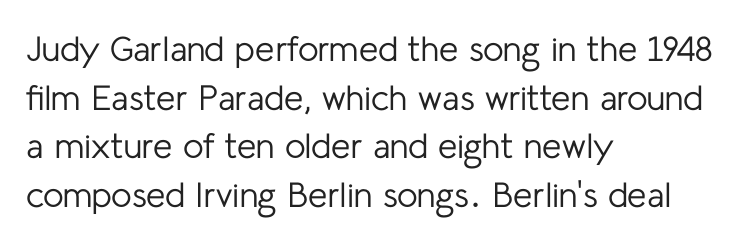
{"serif": "no", "italic": "no", "bold": "no", "weight": "regular", "width": "normal", "stroke_contrast": "low", "x_height": "medium", "monospaced": "no", "underline": "no", "align": "left", "line_spacing": "normal", "line_spacing_ratio": 1.39, "letter_spacing": "normal", "letter_spacing_em": 0.0, "glyph_px": 35}
